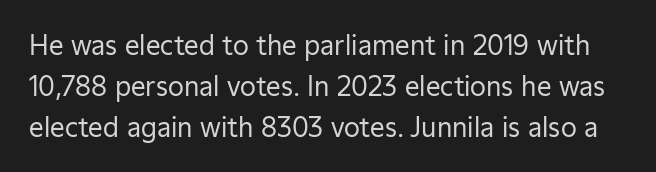
Q: Is the text bold? A: No.
Q: Is the text italic (slanted)? A: No, it is upright.
Q: Is the text underlined? A: No.
Q: Is the spacing between letters normal or unusually wide? A: Normal.
Q: Is the spacing between lines tight, normal or loose? A: Normal.
